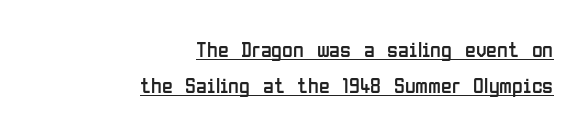
Q: Is the text bold? A: No.
Q: Is the text italic (slanted)? A: No, it is upright.
Q: Is the text underlined? A: Yes.
Q: How is the paragraph aligned? A: Right-aligned.
Q: Is the spacing between letters normal or unusually wide? A: Normal.
Q: Is the spacing between lines tight, normal or loose? A: Normal.
